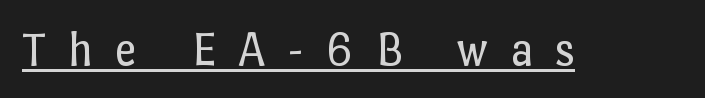
Is the stroke heavy? The answer is a plain regular-or-lighter. Italic? Not at all — the glyphs are vertical. Here the glyphs are tracked loosely, breaking word shapes into spaced letters. Underline: present. Character widths vary here, with narrow letters taking less room than wide ones.
